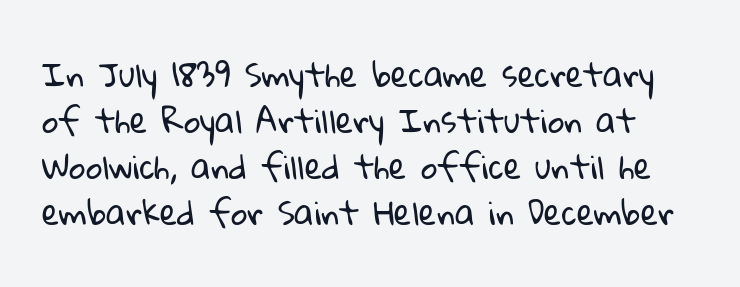
The image shows 32 px regular-weight sans-serif type; set normal line spacing (1.44x), normal letter spacing, not underlined; low stroke contrast and a medium x-height.
